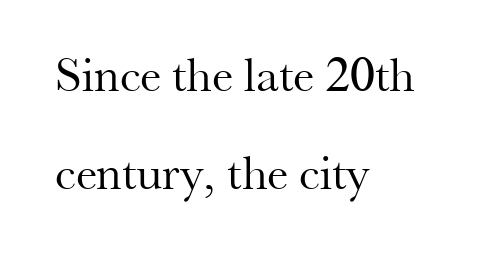
Each letter keeps its own natural width here, so spacing adapts to shape. Typeset ragged right — the left edge is the straight one. Letterform terminals end in serifs throughout the passage. The font sits on the lighter half of the weight spectrum, regular included. No word sits above an underline.
